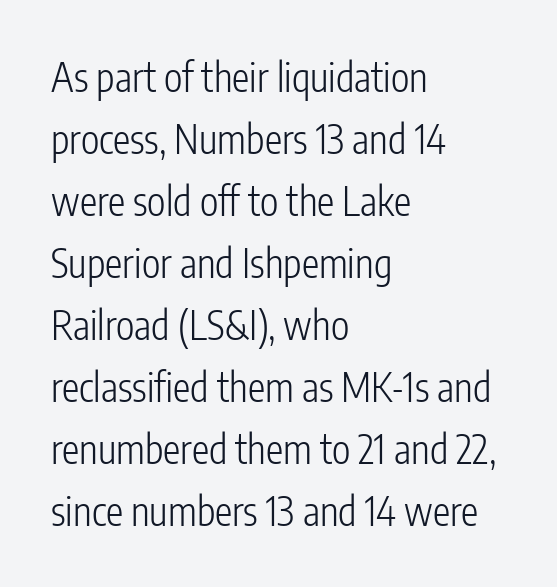
Does the copy run flush right? No — it runs flush left. Quick note: underline off. These lines keep a tight, regular rhythm from letter to letter. In terms of posture, this sample is upright. Serifs: no, the terminals of the letterforms are clean.
